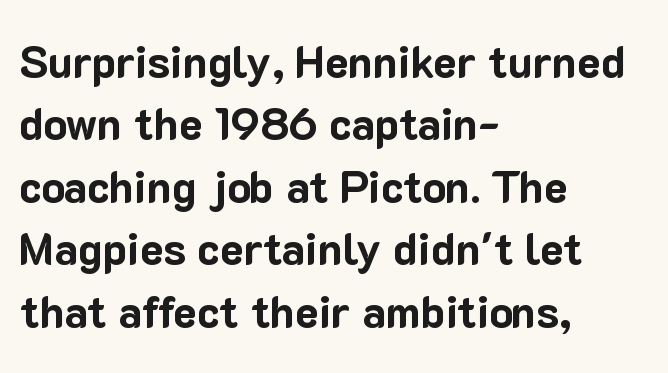
A typesetter would call this zero additional tracking. This sample has the flowing, uneven cadence of proportional lettering. The space directly below the letters is spotless. Is the type bold? Yes — the strokes are clearly thick and heavy.
